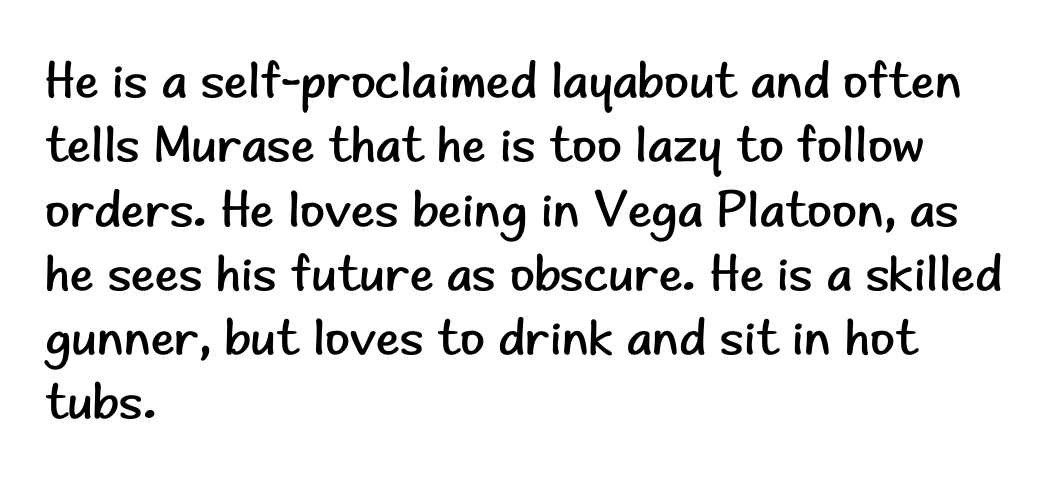
{"serif": "no", "italic": "no", "bold": "no", "weight": "regular", "width": "normal", "stroke_contrast": "low", "x_height": "small", "monospaced": "no", "underline": "no", "align": "left", "line_spacing": "normal", "line_spacing_ratio": 1.26, "letter_spacing": "normal", "letter_spacing_em": 0.0, "glyph_px": 51}
